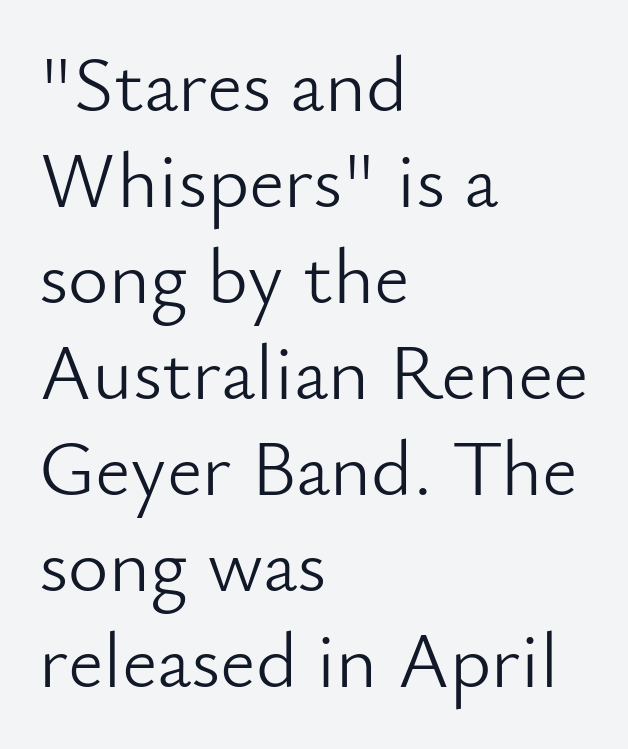
A bare baseline throughout the passage. The rendering uses natural spacing where letterforms have individual widths. Ascenders rise straight up at ninety degrees. Each letter's strokes conclude bluntly, with no projecting serifs. Weight: regular or lighter.
